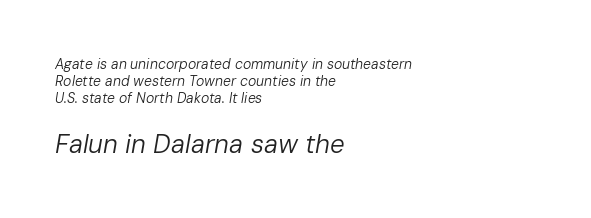
Q: Is the text bold? A: No.
Q: Is the text italic (slanted)? A: Yes, it leans right by about 10 degrees.
Q: Is the text underlined? A: No.
Q: How is the paragraph aligned? A: Left-aligned.
Q: Is the spacing between letters normal or unusually wide? A: Normal.
Q: Which block of text is set in a larger size, the first (top) or the second (bottom)? A: The second (bottom) one.
